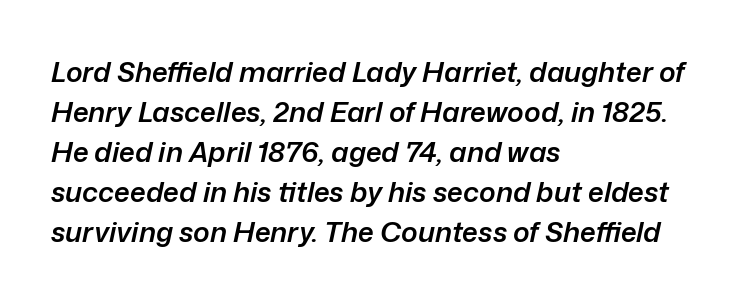
The space beneath each line is pristine and unruled. Characters are canted at an angle relative to the baseline's perpendicular. Is the letter spacing exaggerated? No — it looks like the ordinary default. Note the varied advance widths — an 'i' is clearly narrower than an 'm'. Whoever set this chose a conventional vertical rhythm.
